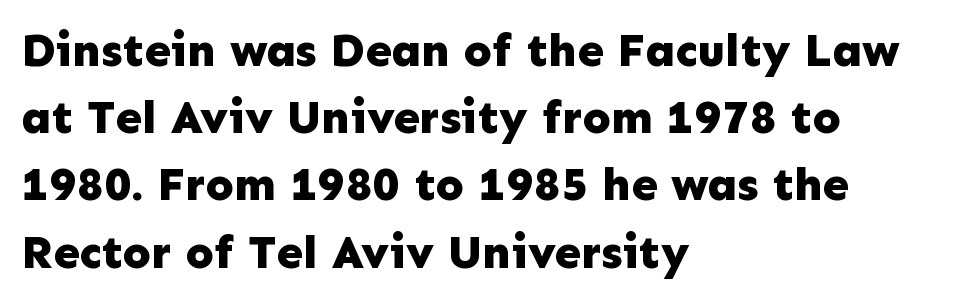
The image shows 47 px bold sans-serif type, upright; set left-aligned, normal line spacing (1.43x), normal letter spacing, not underlined; low stroke contrast and a medium x-height.
